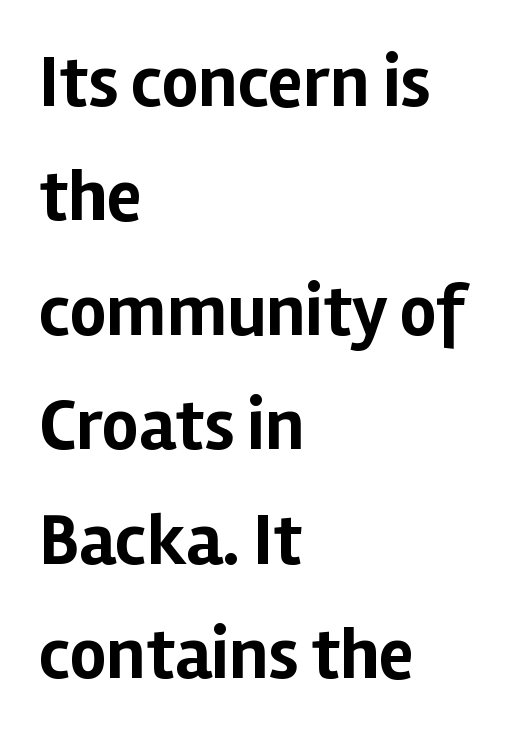
{"serif": "no", "italic": "no", "bold": "yes", "weight": "bold", "width": "normal", "stroke_contrast": "low", "x_height": "medium", "monospaced": "no", "underline": "no", "align": "left", "line_spacing": "normal", "line_spacing_ratio": 1.59, "letter_spacing": "normal", "letter_spacing_em": 0.0, "glyph_px": 72}
